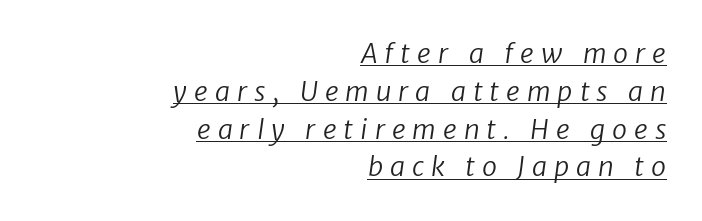
{"bold": "no", "underline": "yes", "align": "right", "line_spacing": "normal", "line_spacing_ratio": 1.4, "letter_spacing": "wide", "letter_spacing_em": 0.26, "glyph_px": 27}
